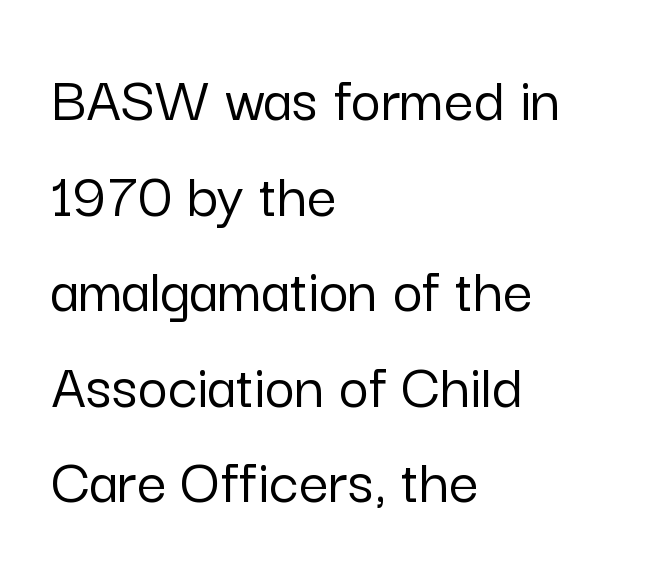
Font category for this specimen: sans-serif. Caption: standard tracking, unaltered. The rendering uses natural spacing where letterforms have individual widths. This block has exactly the height ordinary leading produces. The text block is weighted toward the left margin, trailing off unevenly rightward.
